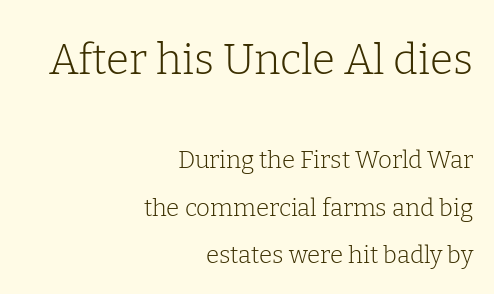
It's the straight-up-and-down kind of type. I'd call this a serif setting — the letters wear small feet. The rendering uses a large line-height, opening up the rows. Default kerning and tracking; the words read as compact shapes. Looks like regular typesetting: each glyph gets only the width it needs. The passage shown begins with its larger block and ends with its smaller one.
